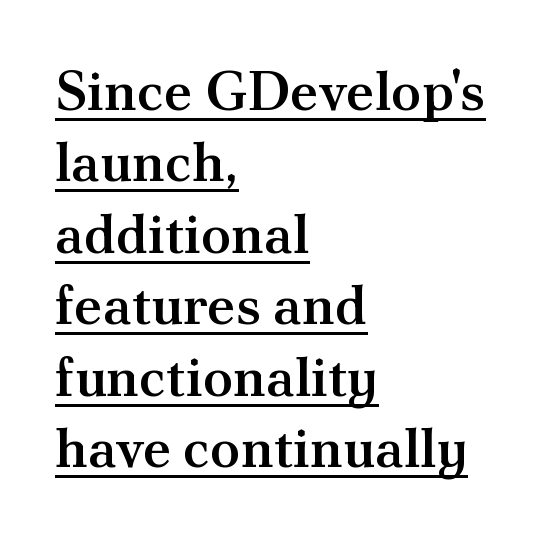
The image shows 55 px semibold serif type, upright; set left-aligned, normal line spacing (1.3x), normal letter spacing, underlined; medium stroke contrast and a small x-height.
